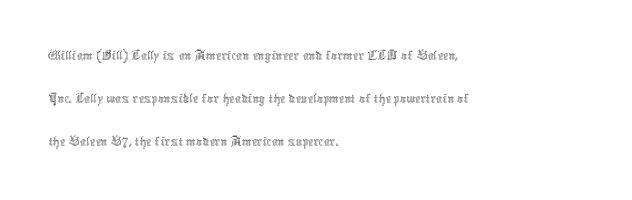
In terms of posture, this sample is upright. Proportional: the letters do not fall into vertical columns. Interline gaps are of average width in this sample. Alignment: flush left.
